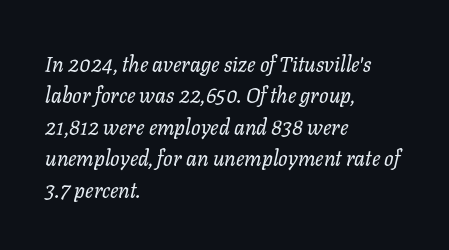
{"italic": "yes", "lean": "right", "slant_degrees": 11, "bold": "no", "underline": "no", "align": "left", "line_spacing": "normal", "line_spacing_ratio": 1.5, "letter_spacing": "normal", "letter_spacing_em": 0.0, "glyph_px": 21}
